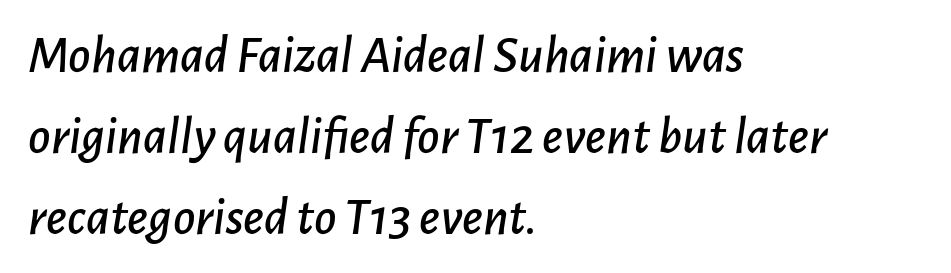
Q: Is the text italic (slanted)? A: Yes, it leans right by about 7 degrees.
Q: Is the text underlined? A: No.
Q: How is the paragraph aligned? A: Left-aligned.
Q: Is the spacing between letters normal or unusually wide? A: Normal.
Q: Is the spacing between lines tight, normal or loose? A: Normal.
Q: Width (condensed, normal, or wide)? A: Normal.
Q: Stroke contrast? A: Low.
Q: x-height? A: Medium.
Q: Monospaced? A: No.
